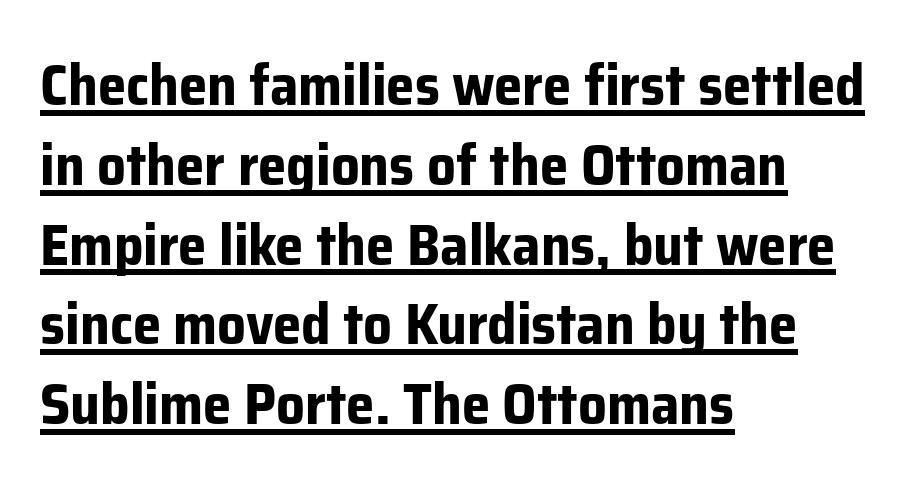
Are there feet on the stems? There aren't — it's a sans. You can tell it's not italic because the verticals are truly vertical. The face used here appears with an underline applied. Observe the ordinary spacing: letters are neighbours, not strangers.
